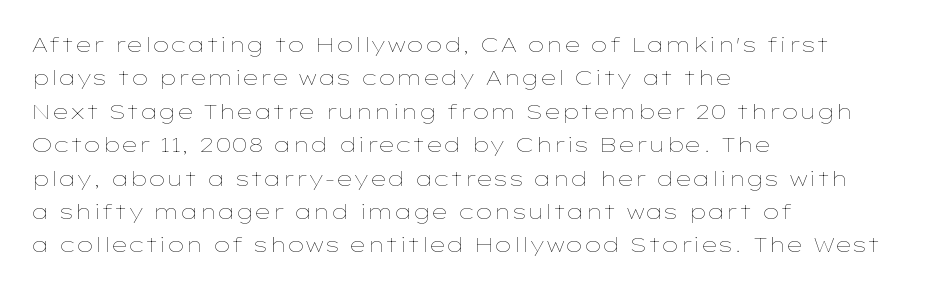
How would I describe the line gaps? Plain and ordinary. Weight: in the light-to-regular range. The type is set solid horizontally, with unmodified tracking. The lines are quadded left.
